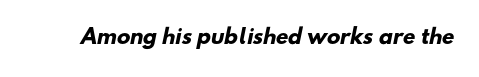
Standard letterfit; no display-style spreading of the glyphs. Plenty of ink on the page — the face is bold. The string is rendered with underlining switched off.
